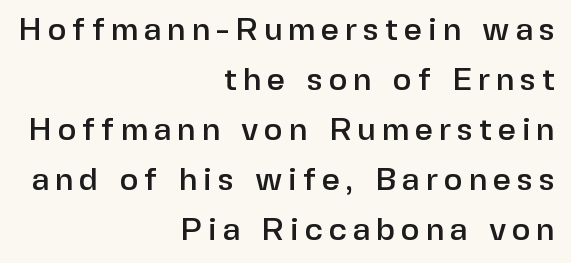
The image shows 32 px sans-serif type, upright; set right-aligned, normal line spacing (1.56x), not underlined; low stroke contrast and a medium x-height.
